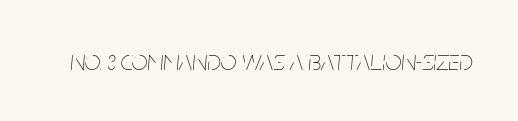
{"italic": "yes", "lean": "right", "slant_degrees": 5, "bold": "no", "weight": "thin", "width": "condensed", "stroke_contrast": "low", "x_height": "large", "monospaced": "no", "underline": "no", "letter_spacing": "normal", "letter_spacing_em": 0.0, "glyph_px": 28}
